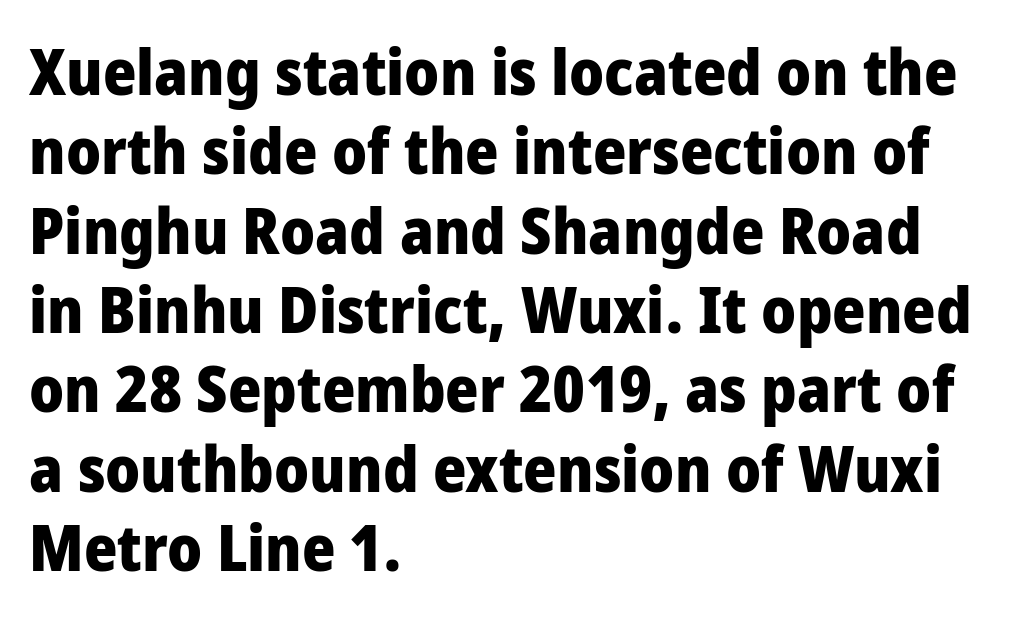
{"serif": "no", "italic": "no", "bold": "yes", "weight": "heavy", "width": "condensed", "stroke_contrast": "low", "x_height": "large", "monospaced": "no", "underline": "no", "align": "left", "line_spacing_ratio": 1.24, "letter_spacing": "normal", "letter_spacing_em": 0.0, "glyph_px": 64}
